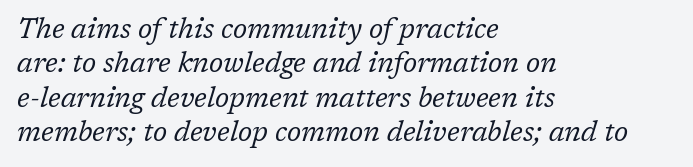
Leftover space on each line is placed entirely after the last word. The string is rendered with underlining switched off. Character widths vary here, with narrow letters taking less room than wide ones. Posture: slanted. No extra ink here — the face is not bold.
